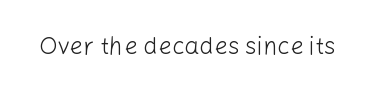
Q: Is the text bold? A: No.
Q: Is the text italic (slanted)? A: No, it is upright.
Q: Is the text underlined? A: No.
Q: Is the spacing between letters normal or unusually wide? A: Normal.
